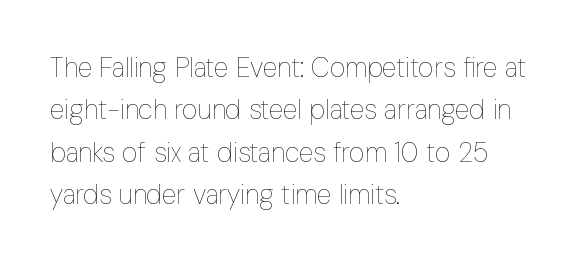
Q: Is the text bold? A: No.
Q: Is the text italic (slanted)? A: No, it is upright.
Q: Is the text underlined? A: No.
Q: How is the paragraph aligned? A: Left-aligned.
Q: Is the spacing between letters normal or unusually wide? A: Normal.
Q: Is the spacing between lines tight, normal or loose? A: Normal.
